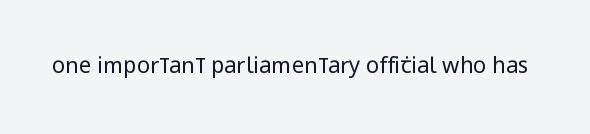
Q: Is the text bold? A: No.
Q: Is the text italic (slanted)? A: No, it is upright.
Q: Is the text underlined? A: No.
Q: Is the spacing between letters normal or unusually wide? A: Normal.
